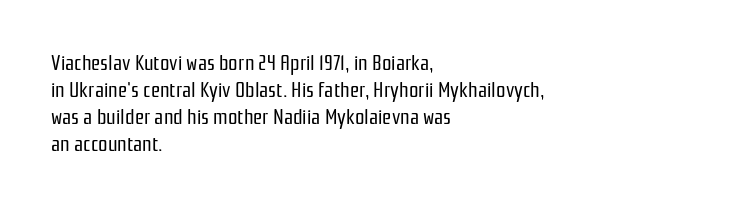
Q: Is the text bold? A: No.
Q: Is the text italic (slanted)? A: No, it is upright.
Q: Is the text underlined? A: No.
Q: How is the paragraph aligned? A: Left-aligned.
Q: Is the spacing between letters normal or unusually wide? A: Normal.
Q: Is the spacing between lines tight, normal or loose? A: Normal.
